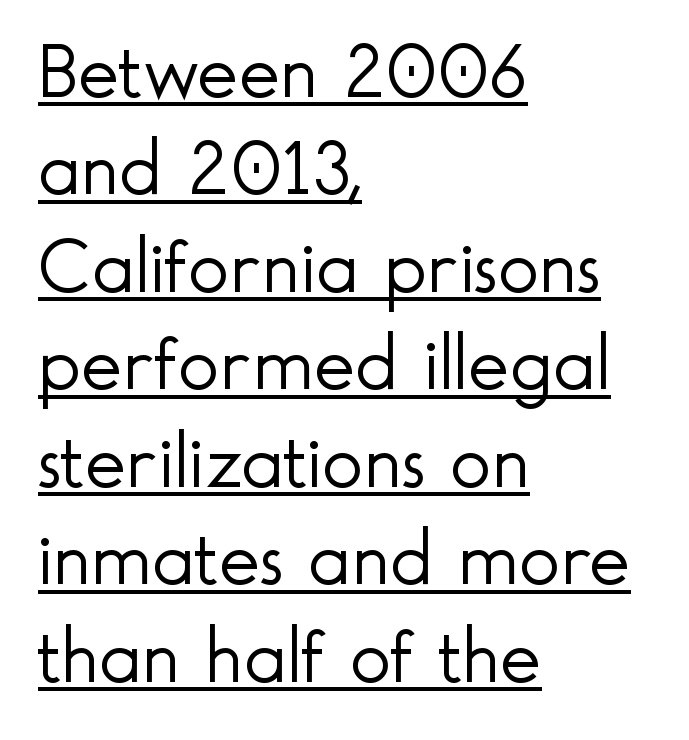
These lines are rendered in a variable-pitch font. Is the type heavy? It reads as light-to-regular instead. Underlining? Definitely there. The tracking reads as untouched default to a designer's eye.
